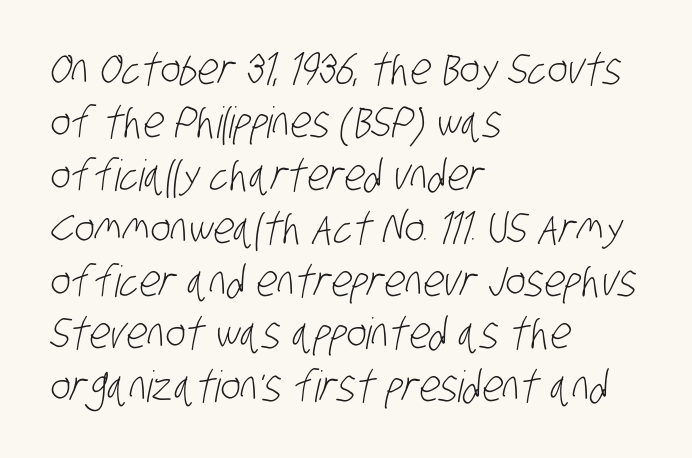
The image shows 43 px light, condensed sans-serif type; set left-aligned, line spacing 1.23x, normal letter spacing, not underlined; low stroke contrast and a large x-height.
